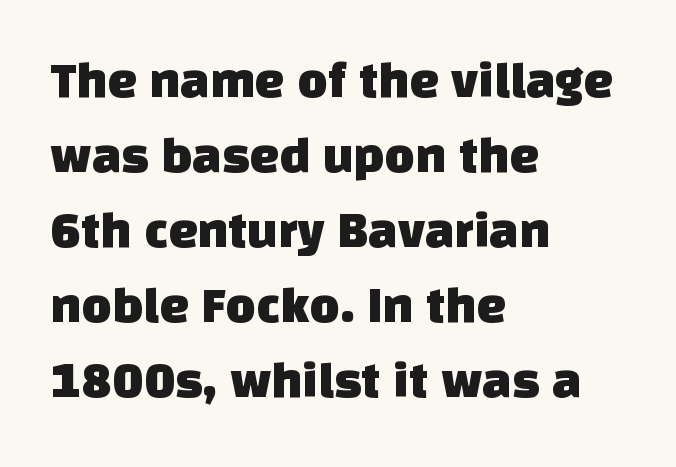
The image shows 52 px sans-serif type; set left-aligned, normal line spacing (1.44x), normal letter spacing, not underlined; low stroke contrast and a large x-height.
